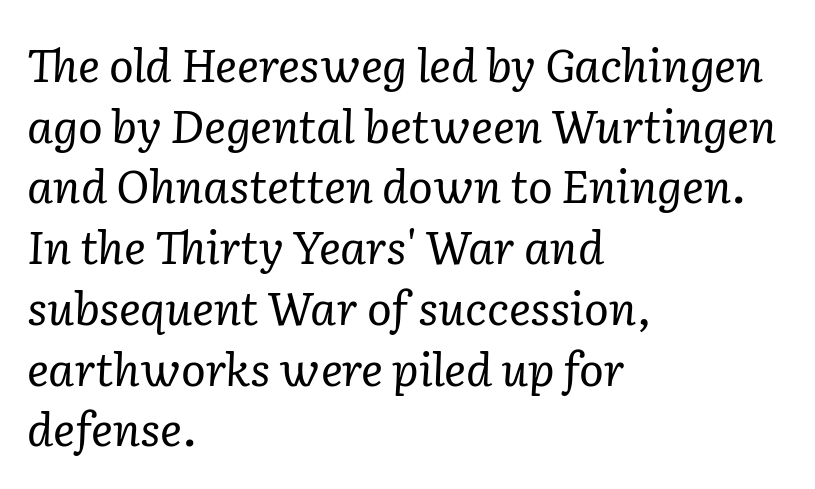
Q: Is the text bold? A: No.
Q: Is the text italic (slanted)? A: Yes, it leans right by about 2 degrees.
Q: Is the typeface a serif or a sans-serif typeface? A: Serif.
Q: Is the text underlined? A: No.
Q: How is the paragraph aligned? A: Left-aligned.
Q: Is the spacing between letters normal or unusually wide? A: Normal.
Q: Is the spacing between lines tight, normal or loose? A: Normal.
Q: Width (condensed, normal, or wide)? A: Normal.
Q: Stroke contrast? A: Low.
Q: x-height? A: Medium.
Q: Monospaced? A: No.
